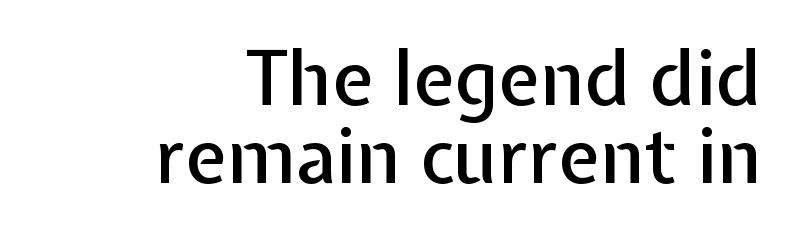
Q: Is the text italic (slanted)? A: No, it is upright.
Q: Is the typeface a serif or a sans-serif typeface? A: Sans-serif.
Q: Is the text underlined? A: No.
Q: How is the paragraph aligned? A: Right-aligned.
Q: Is the spacing between letters normal or unusually wide? A: Normal.
Q: Is the spacing between lines tight, normal or loose? A: Tight.
Q: Width (condensed, normal, or wide)? A: Normal.
Q: Stroke contrast? A: Low.
Q: x-height? A: Medium.
Q: Monospaced? A: No.
